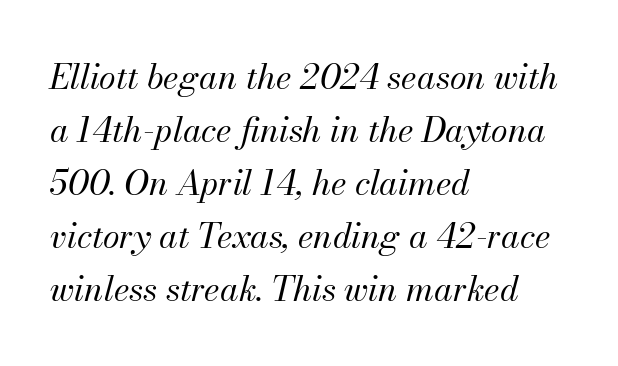
{"italic": "yes", "lean": "right", "slant_degrees": 13, "bold": "no", "weight": "regular", "width": "normal", "stroke_contrast": "medium", "x_height": "small", "monospaced": "no", "underline": "no", "align": "left", "line_spacing": "normal", "line_spacing_ratio": 1.56, "letter_spacing": "normal", "letter_spacing_em": 0.0, "glyph_px": 34}
